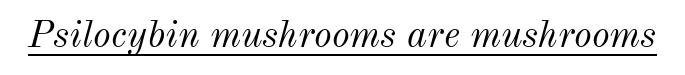
Decoration check: the copy is underlined. The passage shown is typed in a proportional face where columns would drift. Weight: not bold — regular or lighter. This sample uses plain, unmodified letter spacing.
